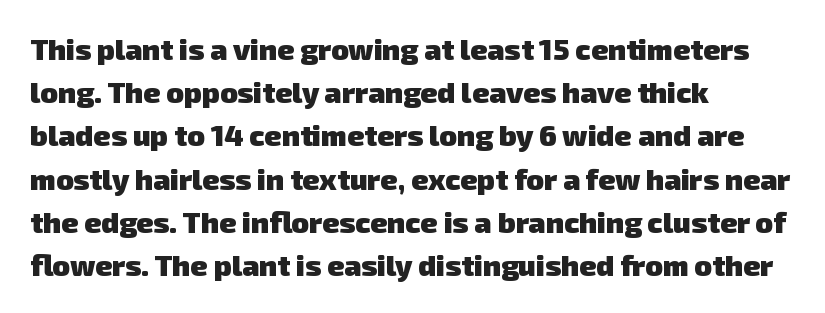
{"serif": "no", "bold": "yes", "weight": "heavy", "width": "normal", "stroke_contrast": "low", "x_height": "medium", "monospaced": "no", "underline": "no", "align": "left", "line_spacing": "normal", "line_spacing_ratio": 1.49, "letter_spacing": "normal", "letter_spacing_em": 0.0, "glyph_px": 29}
